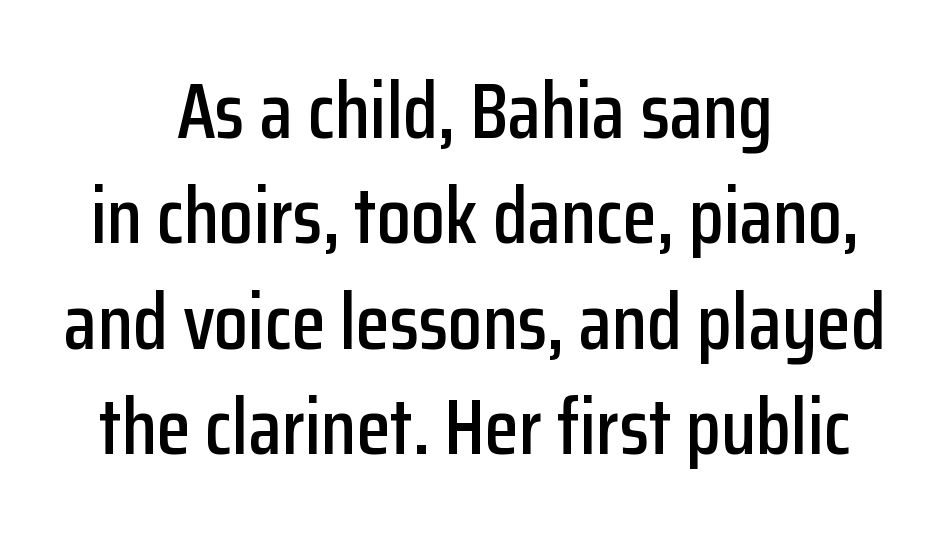
The letters sit at their default tracking, neither squeezed nor spread. Glance below the letters and you will spot only blank space. Leftover space on each line is divided equally before and after the words. Varying glyph widths throughout — classic text-font behaviour. Observe the absence of serifs on each vertical stroke in this sample.
